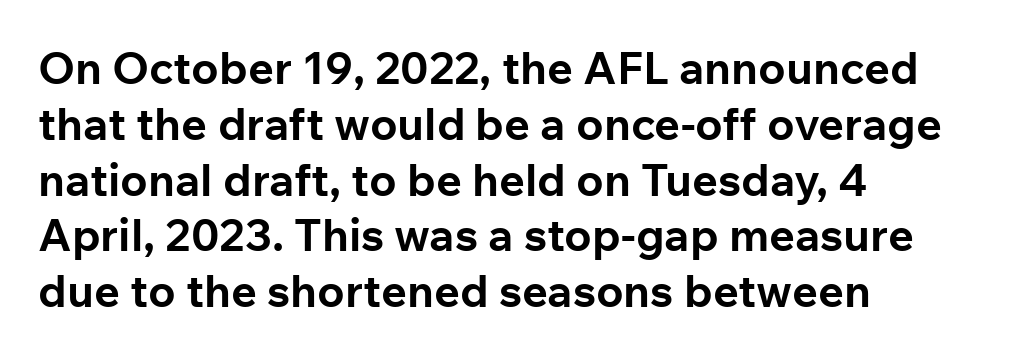
Q: Is the text bold? A: Yes.
Q: Is the text italic (slanted)? A: No, it is upright.
Q: Is the typeface a serif or a sans-serif typeface? A: Sans-serif.
Q: Is the text underlined? A: No.
Q: How is the paragraph aligned? A: Left-aligned.
Q: Is the spacing between letters normal or unusually wide? A: Normal.
Q: Width (condensed, normal, or wide)? A: Normal.
Q: Stroke contrast? A: Low.
Q: x-height? A: Medium.
Q: Monospaced? A: No.
